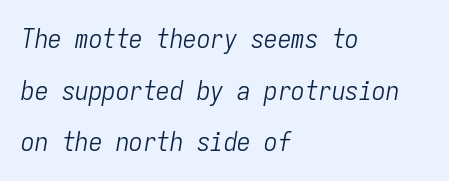
{"italic": "yes", "lean": "right", "slant_degrees": 9, "bold": "no", "underline": "no", "align": "left", "line_spacing": "loose", "line_spacing_ratio": 1.91, "letter_spacing": "normal", "letter_spacing_em": 0.0, "glyph_px": 27}
